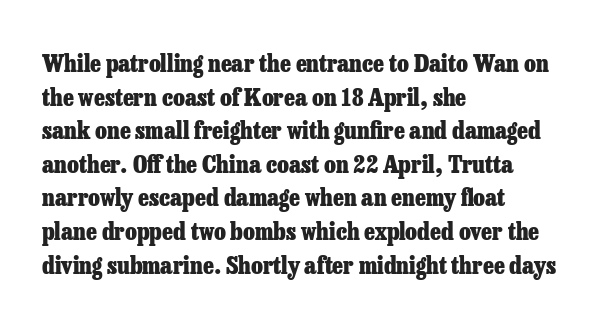
Q: Is the text bold? A: Yes.
Q: Is the text italic (slanted)? A: No, it is upright.
Q: Is the text underlined? A: No.
Q: How is the paragraph aligned? A: Left-aligned.
Q: Is the spacing between letters normal or unusually wide? A: Normal.
Q: Is the spacing between lines tight, normal or loose? A: Normal.
